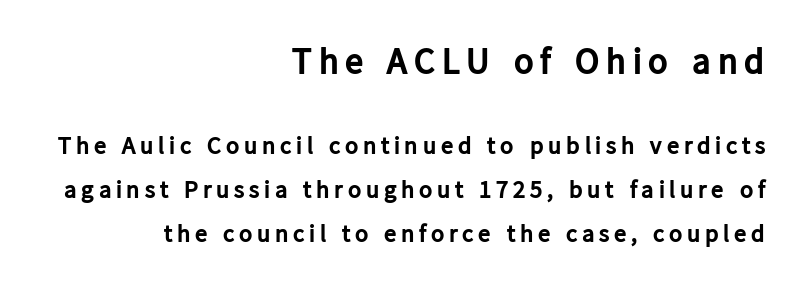
{"serif": "no", "italic": "no", "bold": "yes", "weight": "bold", "width": "normal", "stroke_contrast": "low", "x_height": "medium", "monospaced": "no", "underline": "no", "align": "right", "line_spacing_ratio": 1.75, "larger_block": "first", "size_ratio": 1.48, "glyph_px": 37}
